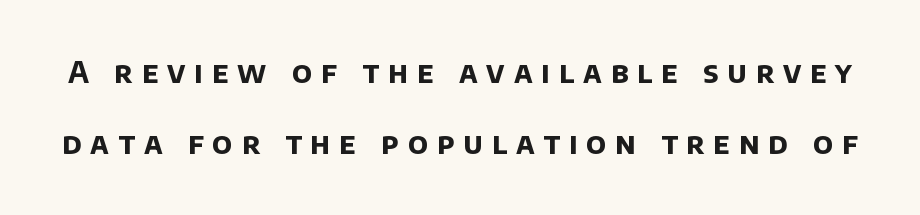
Vertical spacing — loose. No feet cap the strokes, marking this as sans-serif type. The letters are spread apart with noticeably loose tracking. Every letter is thick-stroked: bold, no question. The space beneath each line is pristine and unruled.
